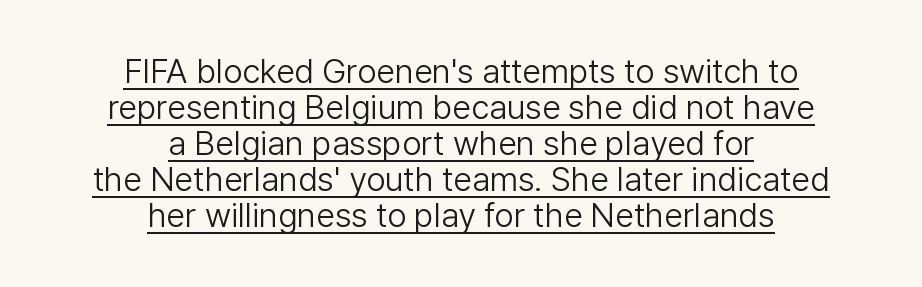
{"serif": "no", "italic": "no", "bold": "no", "weight": "light", "width": "normal", "stroke_contrast": "low", "x_height": "medium", "monospaced": "no", "underline": "yes", "align": "center", "line_spacing": "tight", "line_spacing_ratio": 1.06, "letter_spacing": "normal", "letter_spacing_em": 0.0, "glyph_px": 34}
